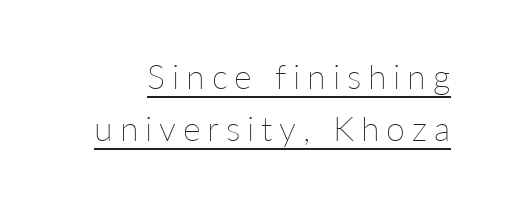
Q: Is the text bold? A: No.
Q: Is the text italic (slanted)? A: No, it is upright.
Q: Is the text underlined? A: Yes.
Q: Is the spacing between letters normal or unusually wide? A: Unusually wide.
Q: Is the spacing between lines tight, normal or loose? A: Normal.
Q: Width (condensed, normal, or wide)? A: Normal.
Q: Stroke contrast? A: Low.
Q: x-height? A: Medium.
Q: Monospaced? A: No.
